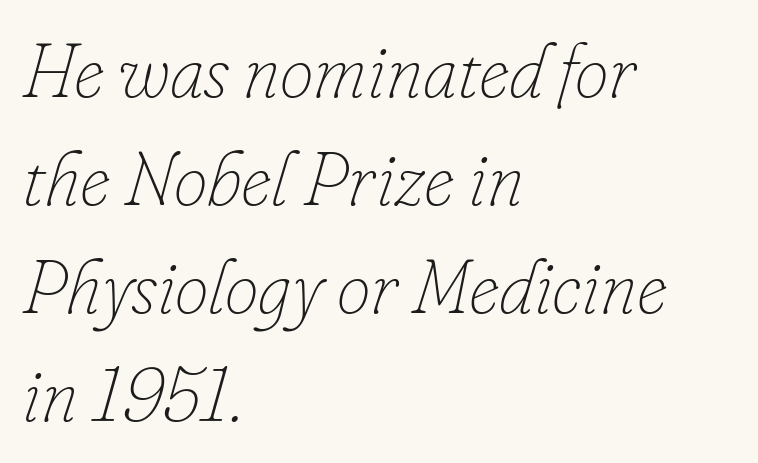
Q: Is the text bold? A: No.
Q: Is the text italic (slanted)? A: Yes, it leans right by about 16 degrees.
Q: Is the text underlined? A: No.
Q: How is the paragraph aligned? A: Left-aligned.
Q: Is the spacing between letters normal or unusually wide? A: Normal.
Q: Is the spacing between lines tight, normal or loose? A: Normal.
Q: Width (condensed, normal, or wide)? A: Normal.
Q: Stroke contrast? A: Low.
Q: x-height? A: Small.
Q: Monospaced? A: No.
